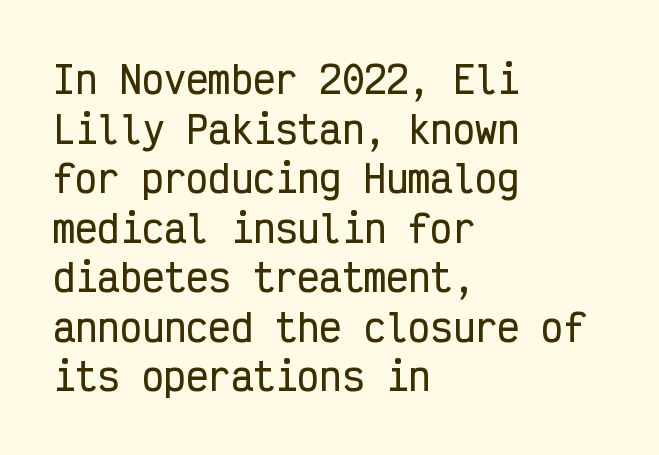
This is roman type, the default non-slanted kind. The typesetter chose a ragged-right arrangement here. Looks like terminal output: every glyph gets an equal slot. Letters rest on an invisible, unmarked baseline.
